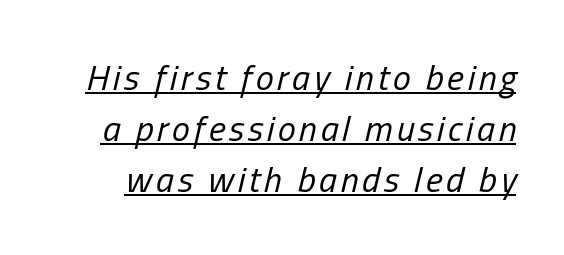
The image shows 36 px regular-weight, condensed type, italic (leaning right); set normal line spacing (1.41x), underlined; low stroke contrast and a medium x-height.
